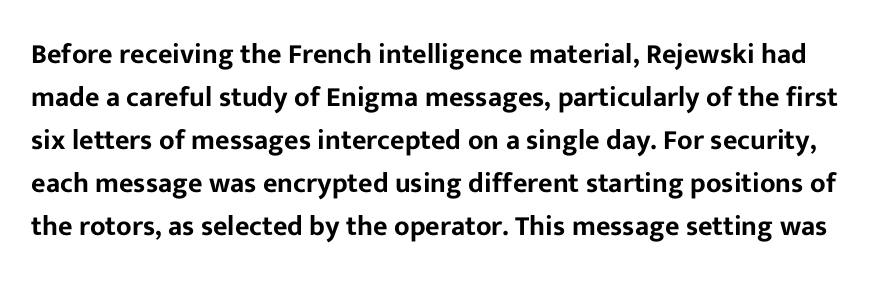
Nothing unusual about the tracking: characters are spaced as the font intends. Reading down the column, the eye jumps a familiar distance to each next line. Posture: vertical. Glance below the letters and you will spot only blank space. Note the varied advance widths — an 'i' is clearly narrower than an 'm'.
